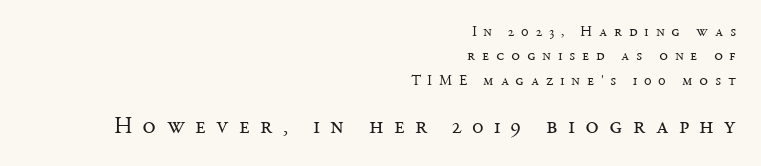
The image shows 23 px text type, upright; set right-aligned, normal line spacing (1.62x), unusually wide letter spacing (+0.44 em), not underlined; the second (bottom) block is 1.53x larger.
